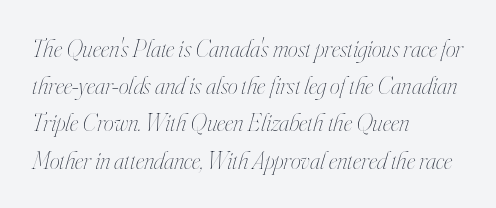
The foot of each line stays bare and open. This rendering leaves character spacing at its baseline value. Compared with a centered layout, this one pins lines to the left instead. Whoever set this chose a conventional vertical rhythm. No heavy texture on the line: the type isn't bold.
